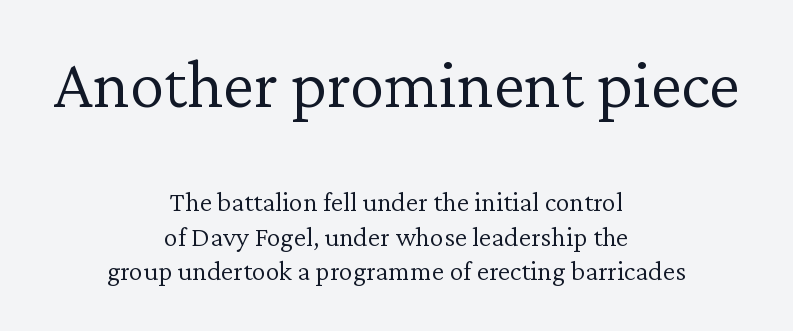
A student would notice the top passage is typeset larger than what follows. Check the space under the baseline: it is left empty. Caption: multi-line text, centered on the measure. Is this a fixed-width face? No — the glyphs have proportional, varying widths. This sample uses plain, unmodified letter spacing.
